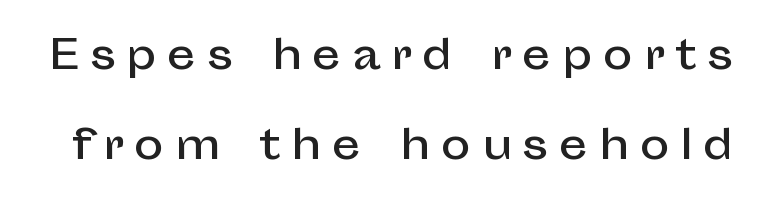
The passage shown has open, widely tracked lettering throughout. The specimen reads as upright at a glance. Each letter keeps its own natural width here, so spacing adapts to shape. Check where the strokes stop: nothing finishes them off — pure sans. Leading is clearly above the norm, producing a sparse column.
